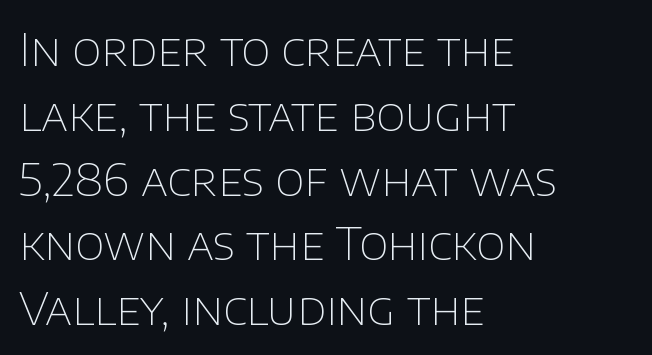
Q: Is the text bold? A: No.
Q: Is the text italic (slanted)? A: No, it is upright.
Q: Is the typeface a serif or a sans-serif typeface? A: Sans-serif.
Q: Is the text underlined? A: No.
Q: How is the paragraph aligned? A: Left-aligned.
Q: Is the spacing between letters normal or unusually wide? A: Normal.
Q: Is the spacing between lines tight, normal or loose? A: Normal.
Q: Width (condensed, normal, or wide)? A: Normal.
Q: Stroke contrast? A: Low.
Q: x-height? A: Large.
Q: Monospaced? A: No.
